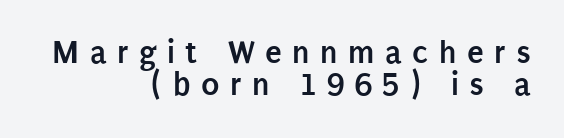
{"serif": "no", "italic": "no", "bold": "yes", "weight": "semibold", "width": "condensed", "stroke_contrast": "low", "x_height": "large", "monospaced": "no", "underline": "no", "align": "right", "line_spacing": "tight", "line_spacing_ratio": 0.95, "letter_spacing": "wide", "letter_spacing_em": 0.31, "glyph_px": 34}
